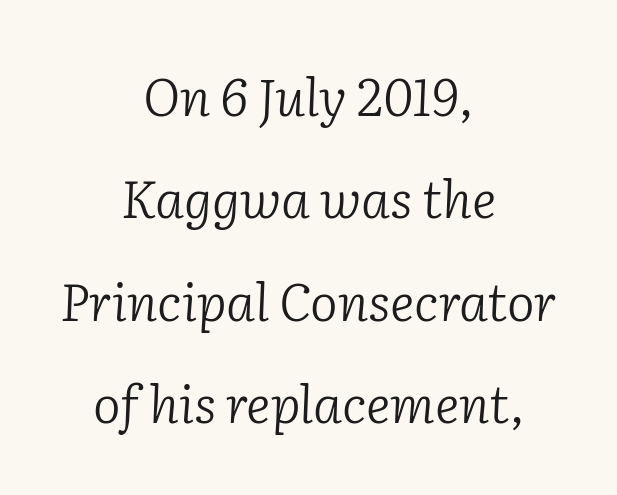
{"serif": "yes", "italic": "yes", "lean": "right", "slant_degrees": 2, "bold": "no", "weight": "light", "width": "normal", "stroke_contrast": "low", "x_height": "medium", "monospaced": "no", "underline": "no", "align": "center", "line_spacing": "loose", "line_spacing_ratio": 1.97, "letter_spacing": "normal", "letter_spacing_em": 0.0, "glyph_px": 52}
